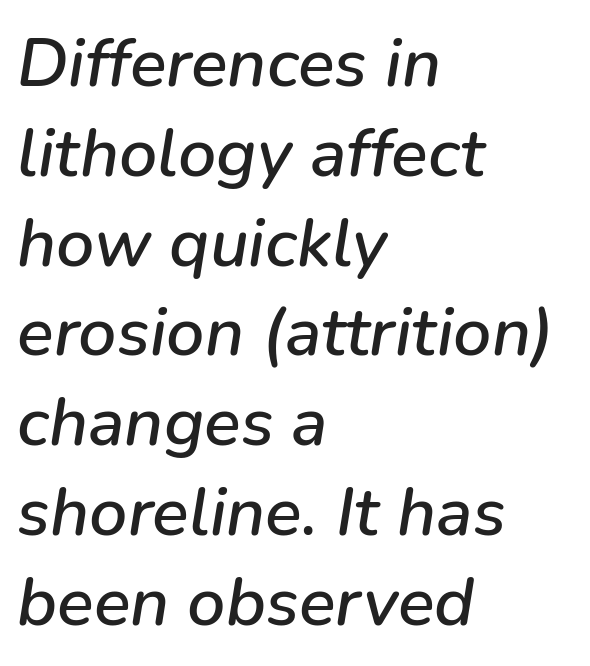
Q: Is the text italic (slanted)? A: Yes, it leans right by about 9 degrees.
Q: Is the text underlined? A: No.
Q: How is the paragraph aligned? A: Left-aligned.
Q: Is the spacing between letters normal or unusually wide? A: Normal.
Q: Is the spacing between lines tight, normal or loose? A: Normal.
Q: Width (condensed, normal, or wide)? A: Normal.
Q: Stroke contrast? A: Low.
Q: x-height? A: Medium.
Q: Monospaced? A: No.
